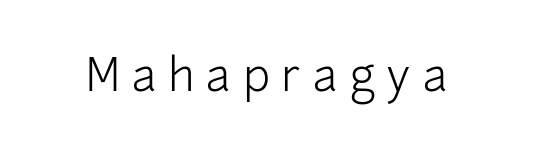
The image shows 44 px light sans-serif type, upright; set unusually wide letter spacing (+0.27 em), not underlined; low stroke contrast and a medium x-height.
